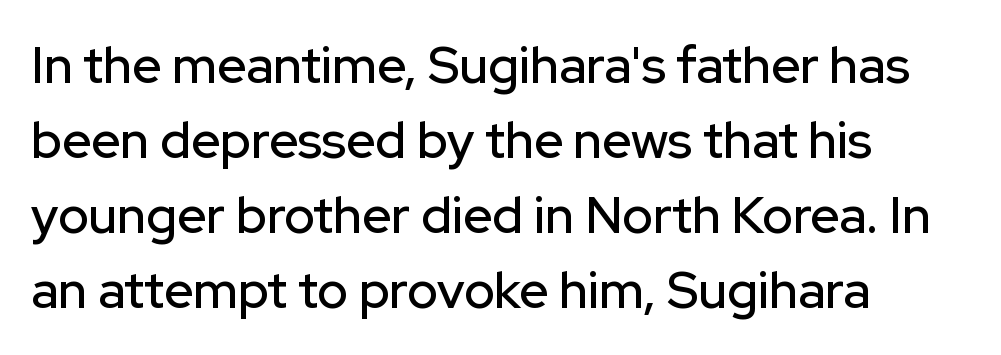
Q: Is the text italic (slanted)? A: No, it is upright.
Q: Is the typeface a serif or a sans-serif typeface? A: Sans-serif.
Q: Is the text underlined? A: No.
Q: How is the paragraph aligned? A: Left-aligned.
Q: Is the spacing between letters normal or unusually wide? A: Normal.
Q: Is the spacing between lines tight, normal or loose? A: Normal.
Q: Width (condensed, normal, or wide)? A: Normal.
Q: Stroke contrast? A: Low.
Q: x-height? A: Medium.
Q: Monospaced? A: No.
